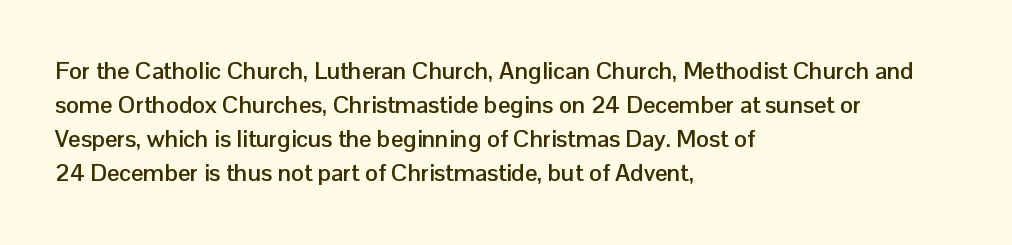
The passage shown stacks its lines at a standard gap. These lines keep a tight, regular rhythm from letter to letter. Descenders hang freely into open space. The sample has been set heavy, in full bold. Leftover space on each line is placed entirely after the last word. Nope, not italic — everything's standing straight.
